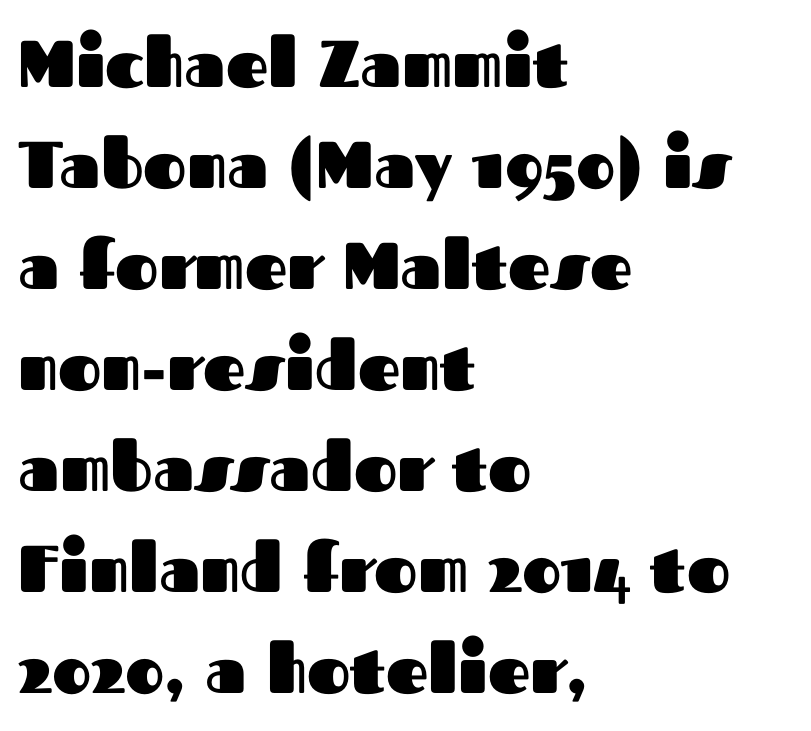
Q: Is the text bold? A: Yes.
Q: Is the text italic (slanted)? A: No, it is upright.
Q: Is the typeface a serif or a sans-serif typeface? A: Sans-serif.
Q: Is the text underlined? A: No.
Q: How is the paragraph aligned? A: Left-aligned.
Q: Is the spacing between letters normal or unusually wide? A: Normal.
Q: Is the spacing between lines tight, normal or loose? A: Normal.
Q: Width (condensed, normal, or wide)? A: Normal.
Q: Stroke contrast? A: Medium.
Q: x-height? A: Medium.
Q: Monospaced? A: No.
